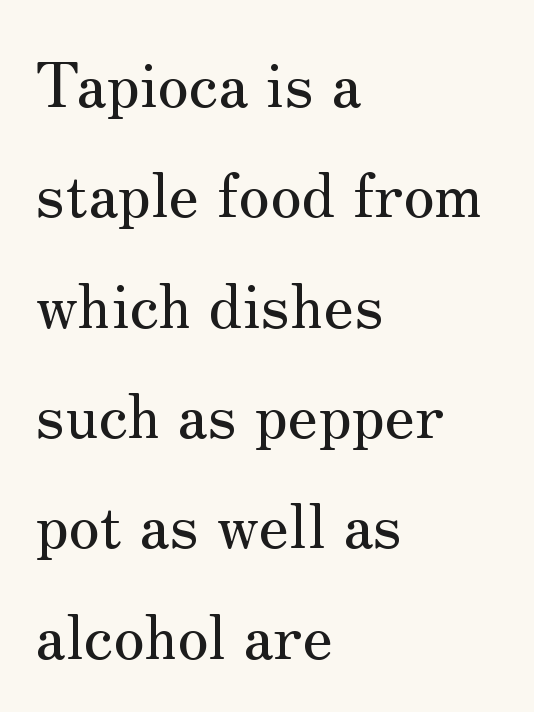
Q: Is the text italic (slanted)? A: No, it is upright.
Q: Is the typeface a serif or a sans-serif typeface? A: Serif.
Q: Is the text underlined? A: No.
Q: How is the paragraph aligned? A: Left-aligned.
Q: Is the spacing between letters normal or unusually wide? A: Normal.
Q: Width (condensed, normal, or wide)? A: Normal.
Q: Stroke contrast? A: Medium.
Q: x-height? A: Small.
Q: Monospaced? A: No.
